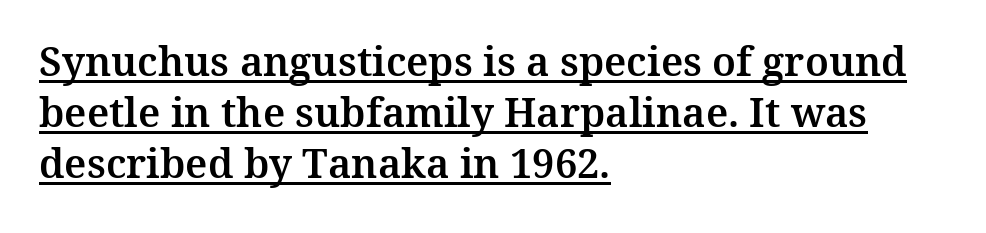
The rendering shows small feet on the letterforms — a serif design. Casual observation: everything's shoved over to the left. Has an underline been added? It has. Does extra space separate the letters? No, they use regular spacing.
